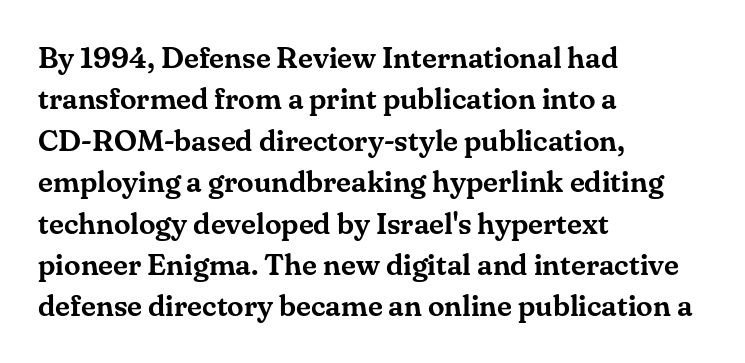
The image shows 30 px serif type, upright; set left-aligned, normal line spacing (1.38x), normal letter spacing, not underlined; medium stroke contrast and a small x-height.
